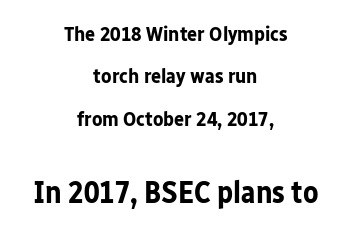
{"serif": "no", "italic": "no", "bold": "yes", "weight": "bold", "width": "normal", "stroke_contrast": "low", "x_height": "medium", "monospaced": "no", "underline": "no", "align": "center", "line_spacing": "loose", "line_spacing_ratio": 2.02, "letter_spacing": "normal", "letter_spacing_em": 0.0, "larger_block": "second", "size_ratio": 1.48, "glyph_px": 31}
